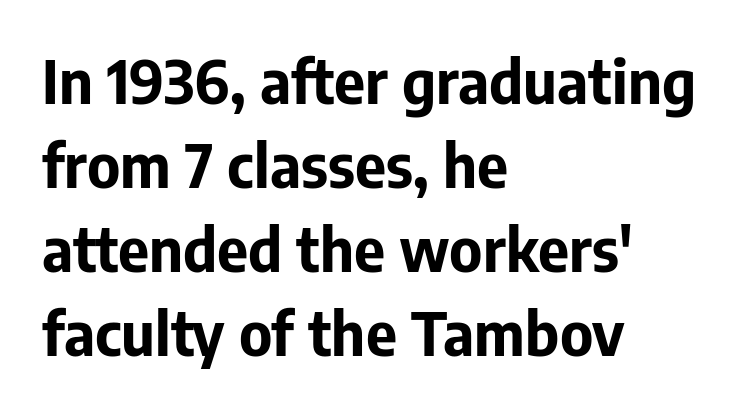
{"serif": "no", "italic": "no", "bold": "yes", "weight": "bold", "width": "normal", "stroke_contrast": "low", "x_height": "medium", "monospaced": "no", "underline": "no", "align": "left", "line_spacing": "normal", "line_spacing_ratio": 1.4, "letter_spacing": "normal", "letter_spacing_em": 0.0, "glyph_px": 60}
